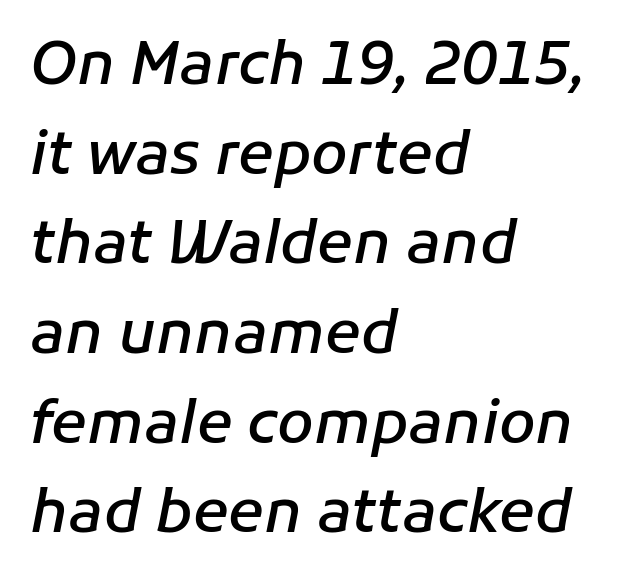
Q: Is the text bold? A: Semi-bold.
Q: Is the text italic (slanted)? A: Yes, it leans right by about 11 degrees.
Q: Is the text underlined? A: No.
Q: How is the paragraph aligned? A: Left-aligned.
Q: Is the spacing between letters normal or unusually wide? A: Normal.
Q: Is the spacing between lines tight, normal or loose? A: Normal.
Q: Width (condensed, normal, or wide)? A: Normal.
Q: Stroke contrast? A: Low.
Q: x-height? A: Medium.
Q: Monospaced? A: No.
